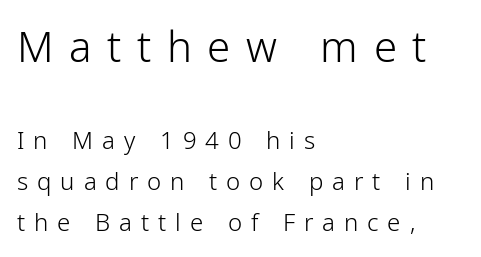
The image shows 42 px light sans-serif type, upright; set left-aligned, line spacing 1.72x, unusually wide letter spacing (+0.37 em), not underlined; the first (top) block is 1.75x larger; low stroke contrast and a medium x-height.
